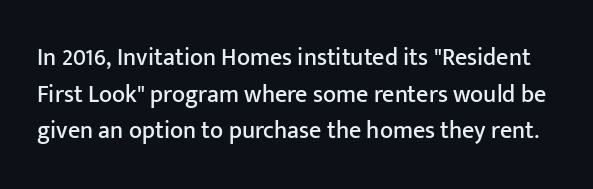
{"italic": "no", "underline": "no", "line_spacing": "normal", "line_spacing_ratio": 1.53, "letter_spacing": "normal", "letter_spacing_em": 0.0, "glyph_px": 24}
